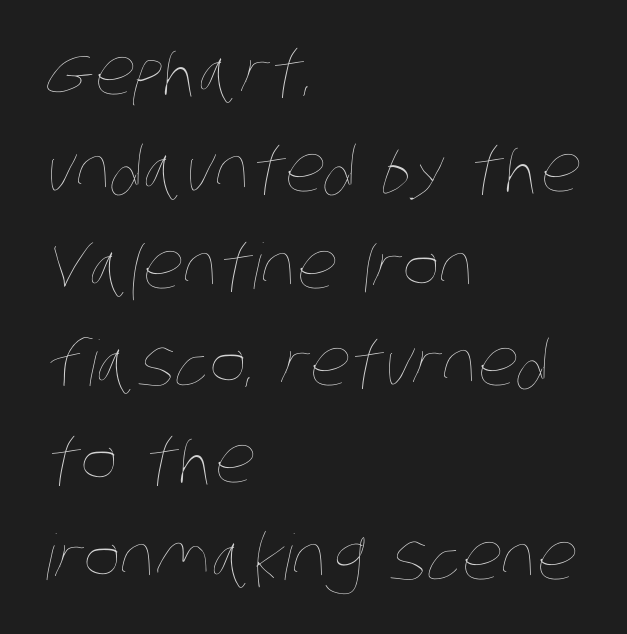
{"bold": "no", "weight": "thin", "width": "condensed", "stroke_contrast": "low", "x_height": "large", "monospaced": "no", "underline": "no", "align": "left", "line_spacing": "normal", "line_spacing_ratio": 1.54, "letter_spacing": "normal", "letter_spacing_em": 0.0, "glyph_px": 63}
